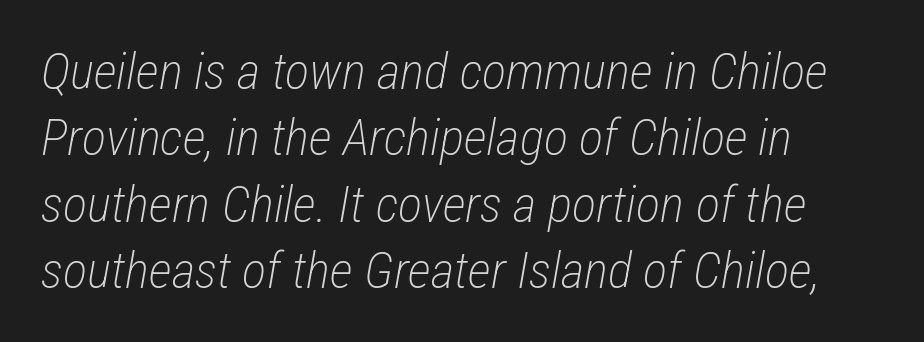
{"italic": "yes", "lean": "right", "slant_degrees": 12, "bold": "no", "weight": "light", "width": "condensed", "stroke_contrast": "low", "x_height": "medium", "monospaced": "no", "underline": "no", "align": "left", "line_spacing": "normal", "line_spacing_ratio": 1.3, "letter_spacing": "normal", "letter_spacing_em": 0.0, "glyph_px": 51}
